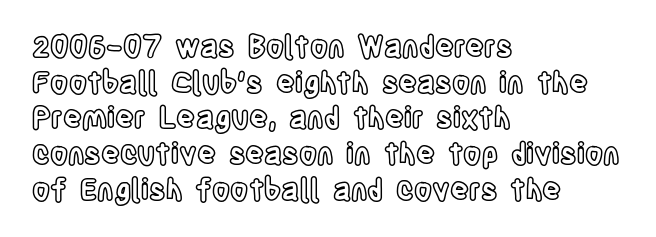
The image shows 29 px condensed type, upright; set left-aligned, line spacing 1.23x, normal letter spacing, not underlined; a large x-height.
